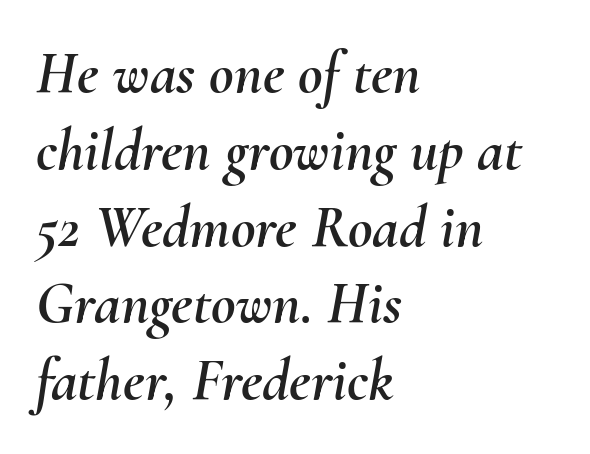
The image shows 60 px text type, italic (leaning right); set left-aligned, normal line spacing (1.28x), normal letter spacing, not underlined; medium stroke contrast and a small x-height.
